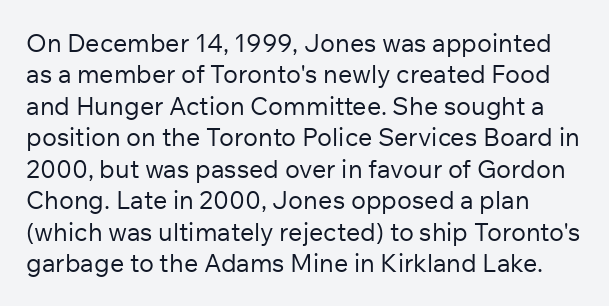
Q: Is the text bold? A: No.
Q: Is the text italic (slanted)? A: No, it is upright.
Q: Is the text underlined? A: No.
Q: Is the spacing between letters normal or unusually wide? A: Normal.
Q: Is the spacing between lines tight, normal or loose? A: Normal.
